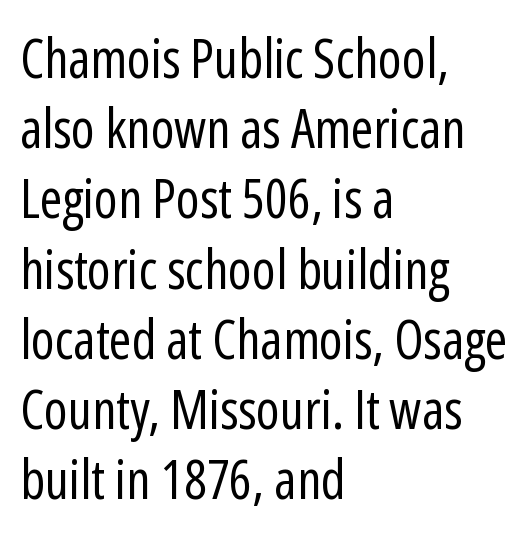
The strokes carry an ordinary text weight at most. Rule under the text: the space is simply empty. Stroke terminals: plain, sans-serif. Short note: letters normally spaced. The rendering uses natural spacing where letterforms have individual widths.
